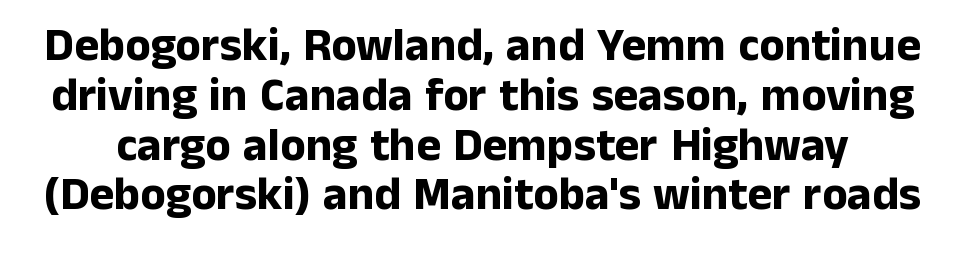
Posture: vertical. This rendering leaves character spacing at its baseline value. Typographic density is high because the face is bold. Has an underline been added? It has not. The rendering shows plain stroke endings on the letterforms — a sans-serif design.
